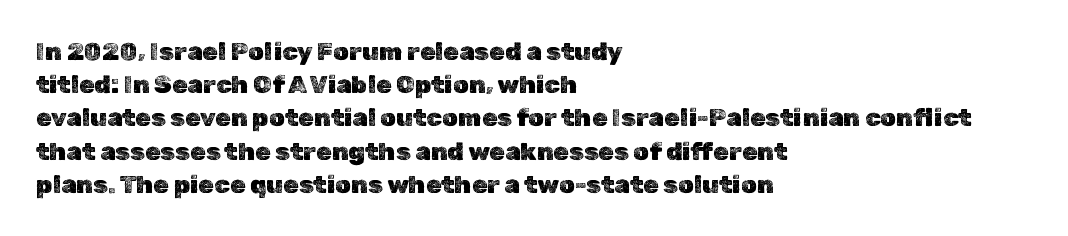
The image shows 25 px text type, upright; set left-aligned, normal line spacing (1.33x), normal letter spacing, not underlined.
